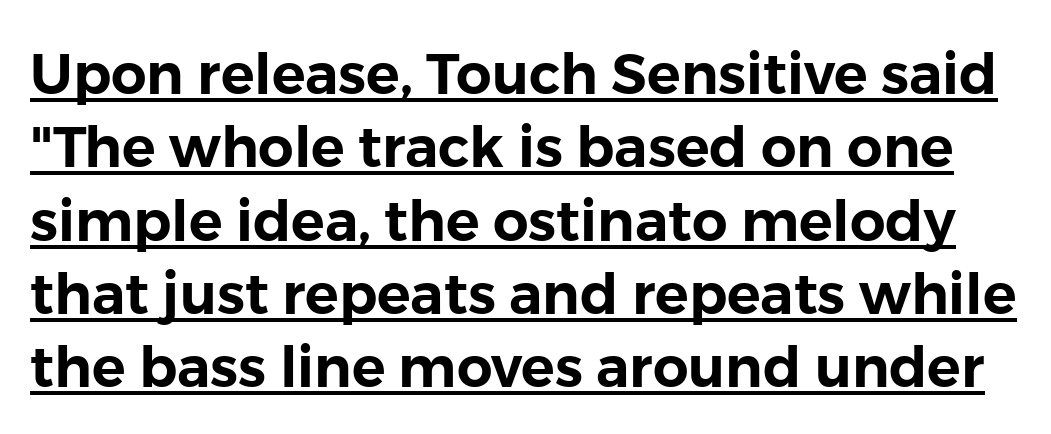
The image shows 56 px sans-serif type, upright; set normal line spacing (1.31x), normal letter spacing, underlined; low stroke contrast and a medium x-height.
